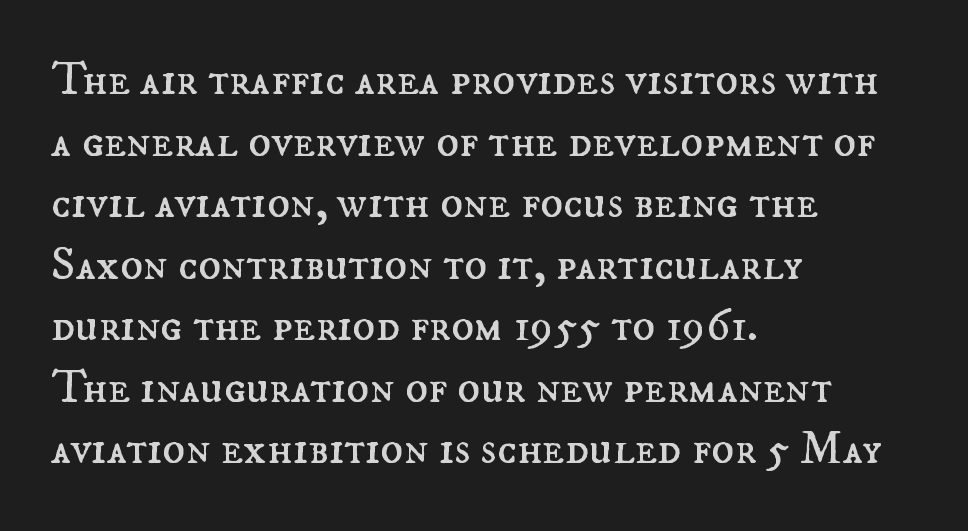
Q: Is the text bold? A: No.
Q: Is the text italic (slanted)? A: No, it is upright.
Q: Is the text underlined? A: No.
Q: How is the paragraph aligned? A: Left-aligned.
Q: Is the spacing between letters normal or unusually wide? A: Normal.
Q: Is the spacing between lines tight, normal or loose? A: Normal.
Q: Width (condensed, normal, or wide)? A: Normal.
Q: Stroke contrast? A: Medium.
Q: x-height? A: Small.
Q: Monospaced? A: No.
